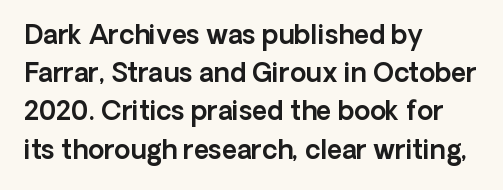
Glance below the letters and you will spot only blank space. Interline gaps are of average width in this sample. The type sits square on the baseline with zero lean. The text block is weighted toward the left margin, trailing off unevenly rightward. These lines keep a tight, regular rhythm from letter to letter.
